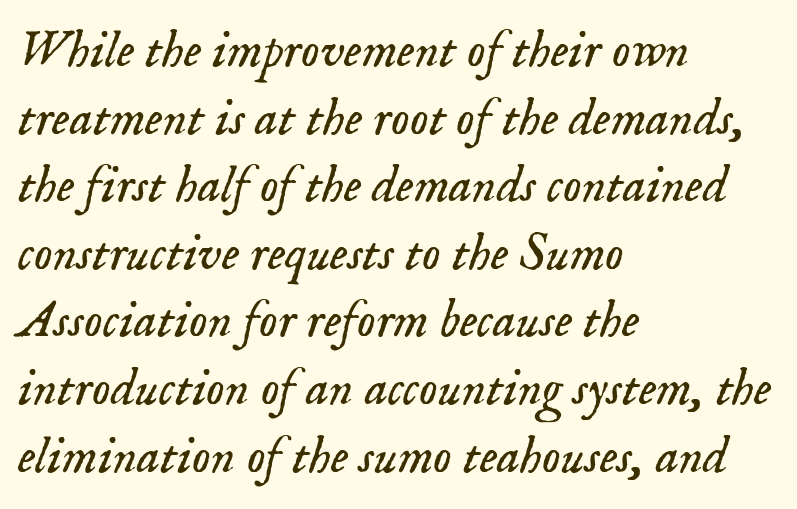
The image shows 52 px light serif type, italic (leaning right); set left-aligned, normal line spacing (1.3x), normal letter spacing, not underlined; low stroke contrast and a small x-height.
